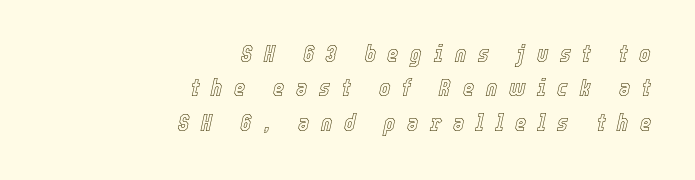
Q: Is the text italic (slanted)? A: Yes, it leans right by about 12 degrees.
Q: Is the text underlined? A: No.
Q: How is the paragraph aligned? A: Right-aligned.
Q: Is the spacing between letters normal or unusually wide? A: Unusually wide.
Q: Is the spacing between lines tight, normal or loose? A: Normal.
